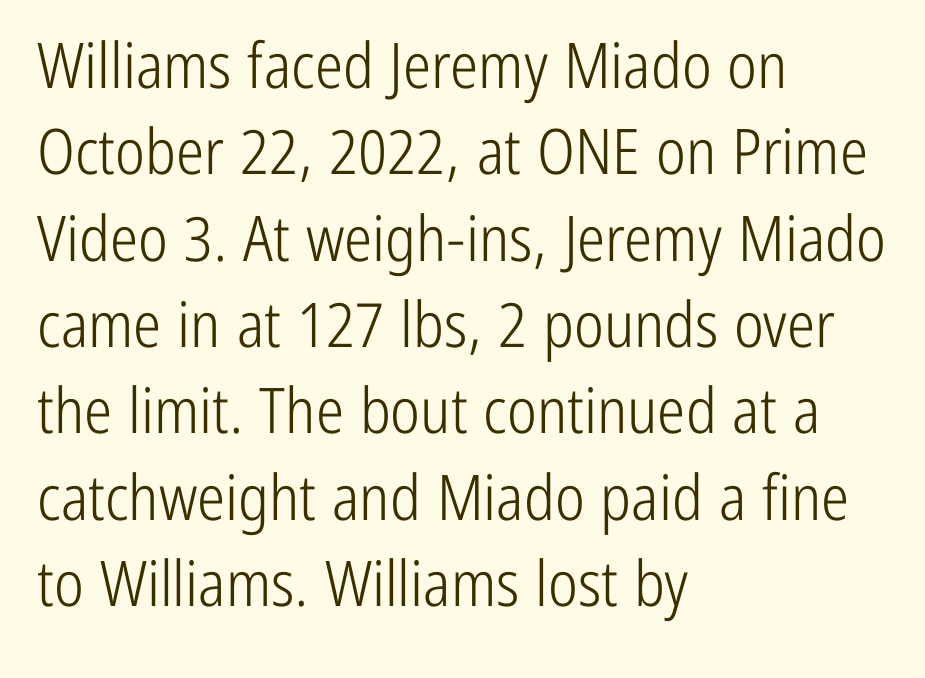
Q: Is the text bold? A: No.
Q: Is the text italic (slanted)? A: No, it is upright.
Q: Is the typeface a serif or a sans-serif typeface? A: Sans-serif.
Q: Is the text underlined? A: No.
Q: How is the paragraph aligned? A: Left-aligned.
Q: Is the spacing between letters normal or unusually wide? A: Normal.
Q: Is the spacing between lines tight, normal or loose? A: Normal.
Q: Width (condensed, normal, or wide)? A: Condensed.
Q: Stroke contrast? A: Low.
Q: x-height? A: Medium.
Q: Monospaced? A: No.
